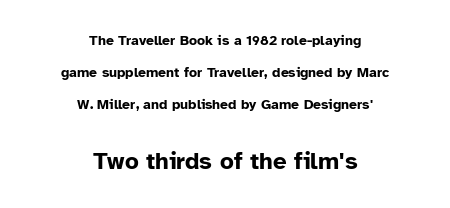
The image shows 24 px bold type, upright; set centered, loose line spacing (2.29x), normal letter spacing, not underlined; the second (bottom) block is 1.71x larger.
